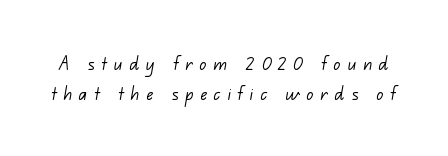
Q: Is the text bold? A: No.
Q: Is the text underlined? A: No.
Q: Is the spacing between letters normal or unusually wide? A: Unusually wide.
Q: Is the spacing between lines tight, normal or loose? A: Normal.
